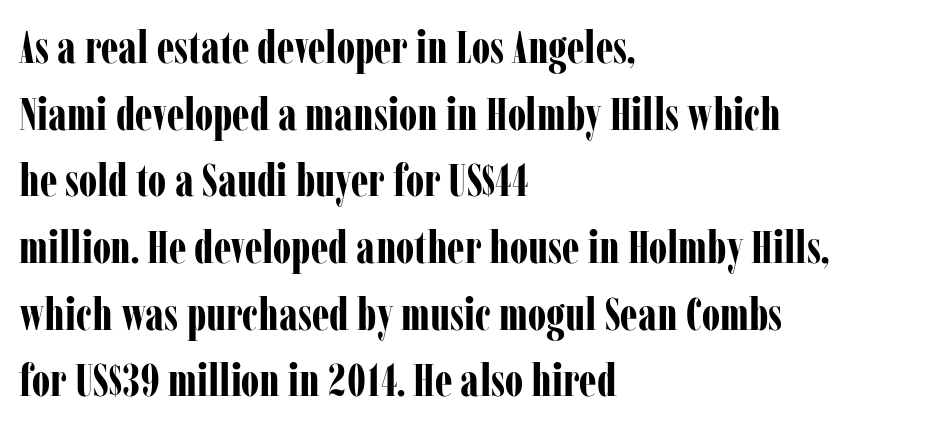
The letters sit at their default tracking, neither squeezed nor spread. Do the characters align in a grid? No, the font is proportional. Decoration check: the copy has no underline. The face used here has the dense, thick strokes of a bold. Horizontal alignment here is leftward, the default for most running prose. One glance says typical: line gaps are just what's usual.
